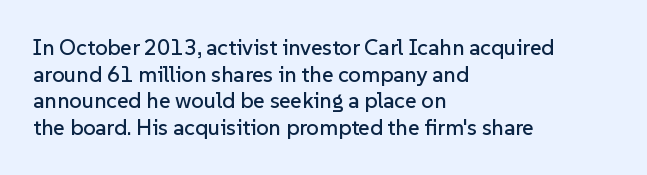
The image shows 22 px text type, upright; set left-aligned, line spacing 1.21x, normal letter spacing, not underlined.
